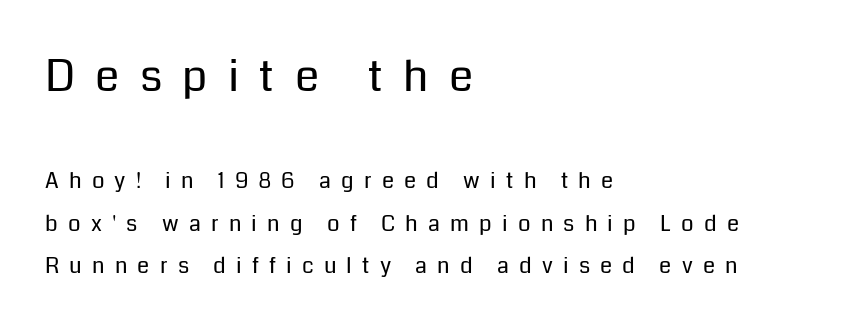
{"serif": "no", "italic": "no", "bold": "no", "weight": "regular", "width": "normal", "stroke_contrast": "low", "x_height": "medium", "monospaced": "no", "underline": "no", "align": "left", "line_spacing": "loose", "line_spacing_ratio": 1.93, "letter_spacing": "wide", "letter_spacing_em": 0.46, "larger_block": "first", "size_ratio": 2.0, "glyph_px": 44}
